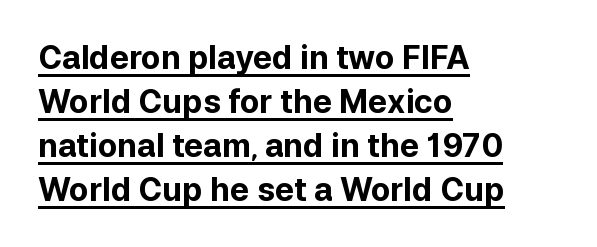
If you drew a ruler down the left edge, every line would touch it. The letterforms sit shoulder to shoulder at normal distance. These characters rest on top of a visible drawn line. Quick note: not italic, upright. A typesetter would label this face a sans. Each new line begins a customary step beneath the previous one.
